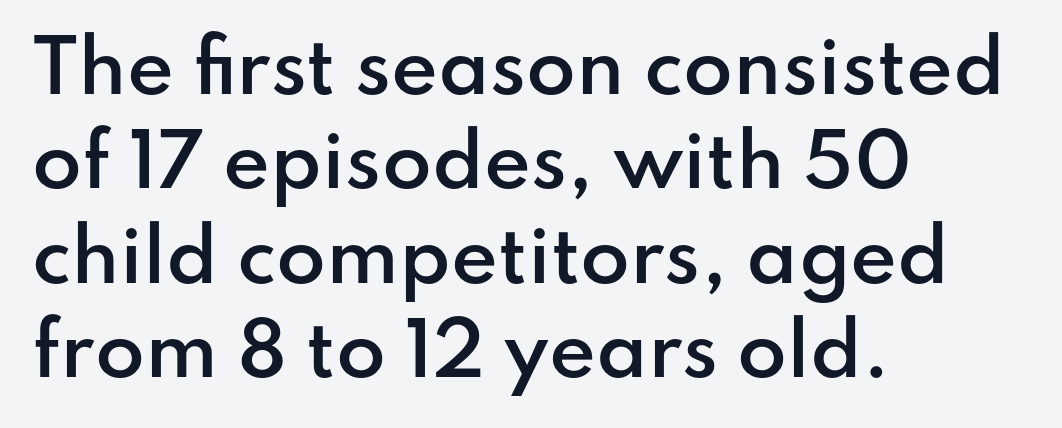
Q: Is the text bold? A: Semi-bold.
Q: Is the text italic (slanted)? A: No, it is upright.
Q: Is the typeface a serif or a sans-serif typeface? A: Sans-serif.
Q: Is the text underlined? A: No.
Q: How is the paragraph aligned? A: Left-aligned.
Q: Is the spacing between letters normal or unusually wide? A: Normal.
Q: Is the spacing between lines tight, normal or loose? A: Normal.
Q: Width (condensed, normal, or wide)? A: Normal.
Q: Stroke contrast? A: Low.
Q: x-height? A: Small.
Q: Monospaced? A: No.
